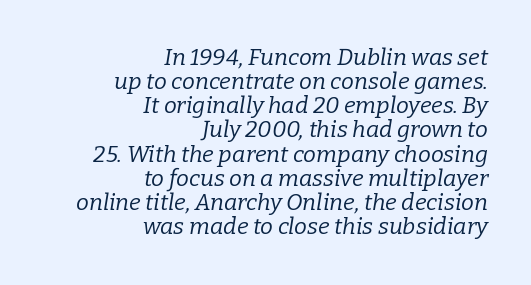
The image shows 23 px text type, italic (leaning right); set right-aligned, tight line spacing (1.05x), normal letter spacing, not underlined.
